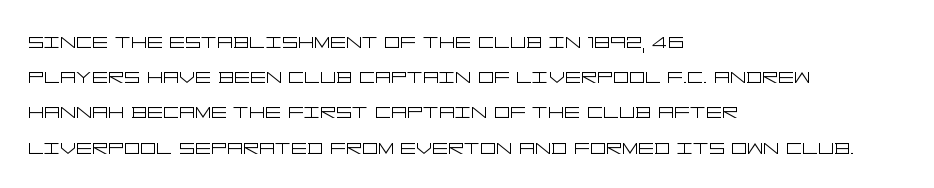
{"italic": "no", "bold": "no", "underline": "no", "align": "left", "line_spacing": "normal", "line_spacing_ratio": 1.41, "letter_spacing": "normal", "letter_spacing_em": 0.0, "glyph_px": 25}
